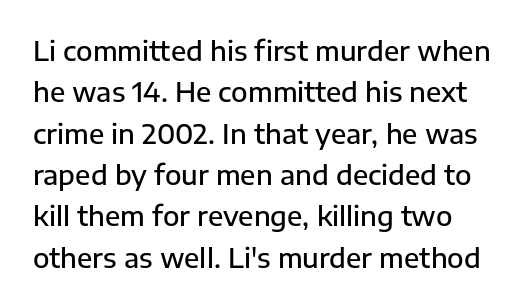
{"italic": "no", "bold": "semi", "underline": "no", "line_spacing": "normal", "line_spacing_ratio": 1.53, "letter_spacing": "normal", "letter_spacing_em": 0.0, "glyph_px": 27}
